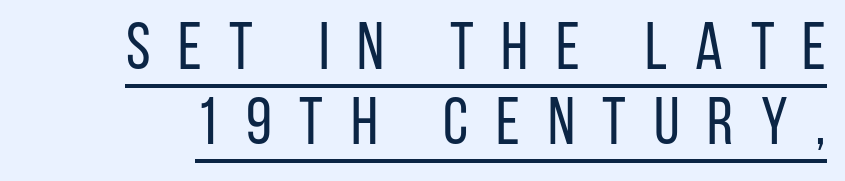
The lettering holds an erect, upright posture throughout. Think of a printed novel: that variable character pitch is what you see here. Font category for this specimen: sans-serif. Caption: face not bold, strokes unweighted. The rendering inserts visible extra space after every character.
